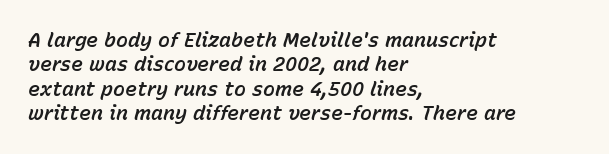
The image shows 20 px text type, italic (leaning right); set left-aligned, line spacing 1.22x, normal letter spacing, not underlined.
